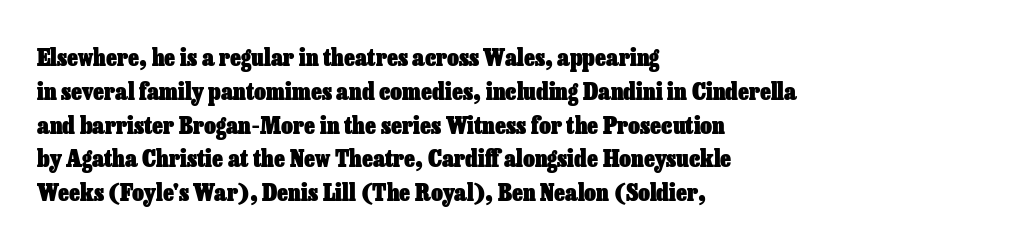
Bold? Absolutely — the strokes are thick and heavy. The setting favours the left margin, as ordinary paragraphs usually do. The font's upright variant was chosen for this text. A bare baseline throughout the passage. Vertical spacing — default.
